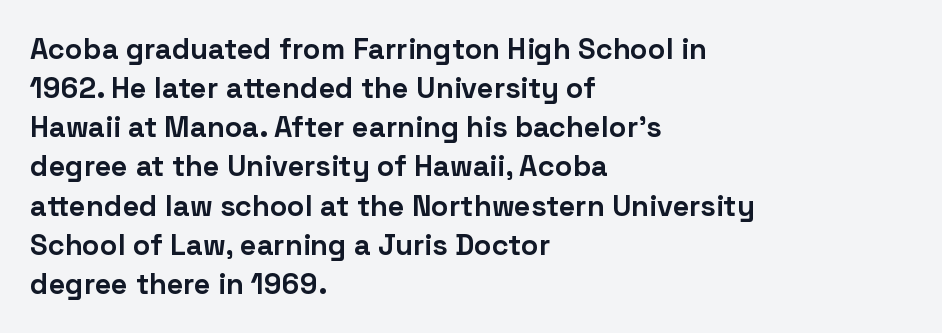
Does the leading feel generous? No, just average. The tracking reads as untouched default to a designer's eye. You can tell it's not italic because the verticals are truly vertical. These lines are composed in type without serifs.
